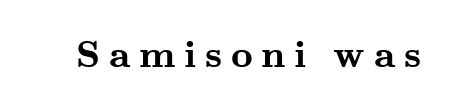
{"serif": "yes", "italic": "no", "bold": "yes", "weight": "semibold", "width": "wide", "stroke_contrast": "medium", "x_height": "small", "monospaced": "no", "underline": "no", "letter_spacing": "wide", "letter_spacing_em": 0.23, "glyph_px": 38}
